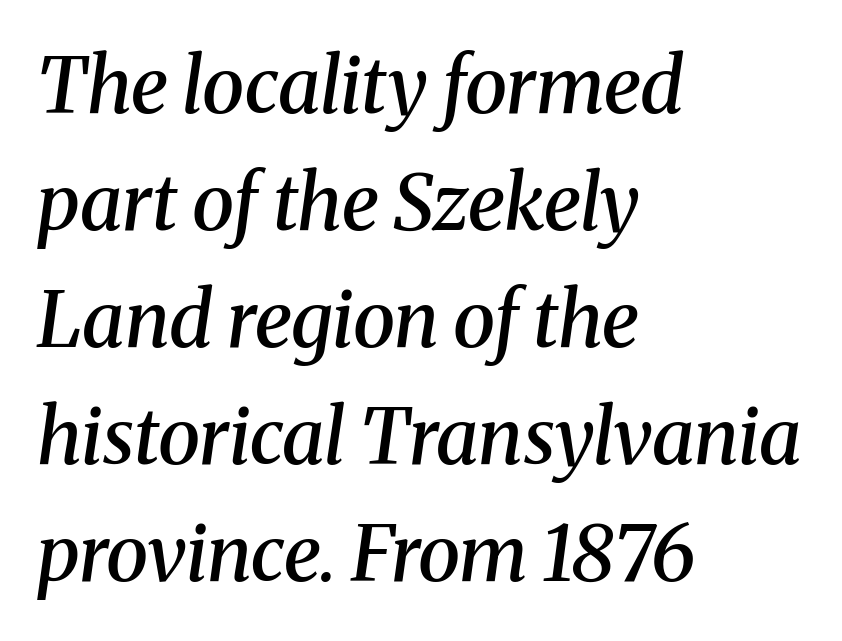
Plain, unruled lines of type. Reading down the block, your eye returns to a fixed left position each line. Inter-character spacing is left at the font's built-in metrics. Unlike a clean sans, this face finishes its strokes with serifs.
